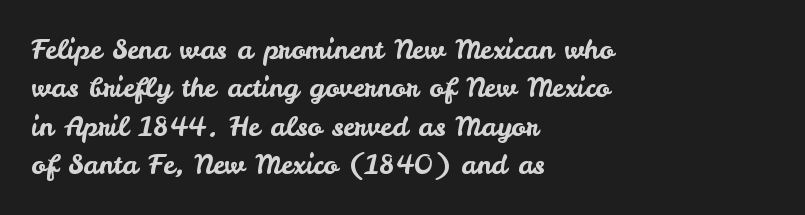
Compared with typical paragraphs, the rows here are spaced about the same. Inter-character spacing is left at the font's built-in metrics. The space beneath each line is pristine and unruled. The compositor pushed each line to the left boundary.
